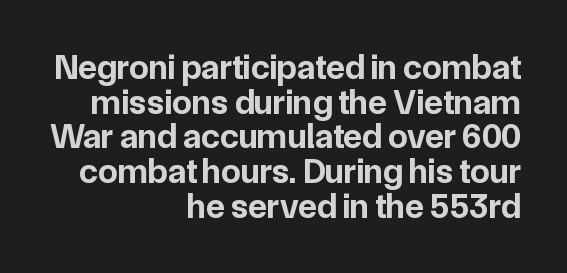
{"serif": "no", "italic": "no", "bold": "yes", "weight": "bold", "width": "normal", "stroke_contrast": "low", "x_height": "medium", "monospaced": "no", "underline": "no", "align": "right", "line_spacing": "tight", "line_spacing_ratio": 0.99, "letter_spacing": "normal", "letter_spacing_em": 0.0, "glyph_px": 35}
